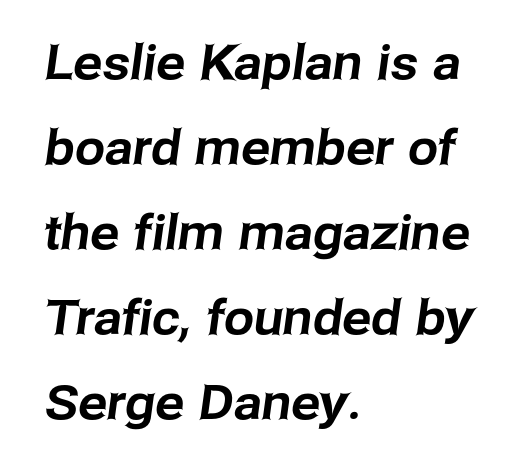
The image shows 48 px sans-serif type; set left-aligned, line spacing 1.77x, normal letter spacing, not underlined; low stroke contrast and a medium x-height.
